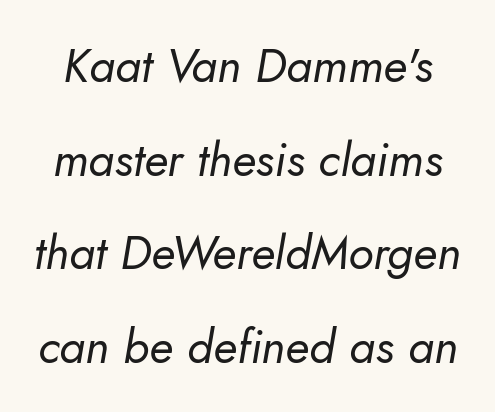
Q: Is the text bold? A: No.
Q: Is the text italic (slanted)? A: Yes, it leans right by about 10 degrees.
Q: Is the text underlined? A: No.
Q: Is the spacing between letters normal or unusually wide? A: Normal.
Q: Is the spacing between lines tight, normal or loose? A: Loose.
Q: Width (condensed, normal, or wide)? A: Normal.
Q: Stroke contrast? A: Low.
Q: x-height? A: Small.
Q: Monospaced? A: No.
